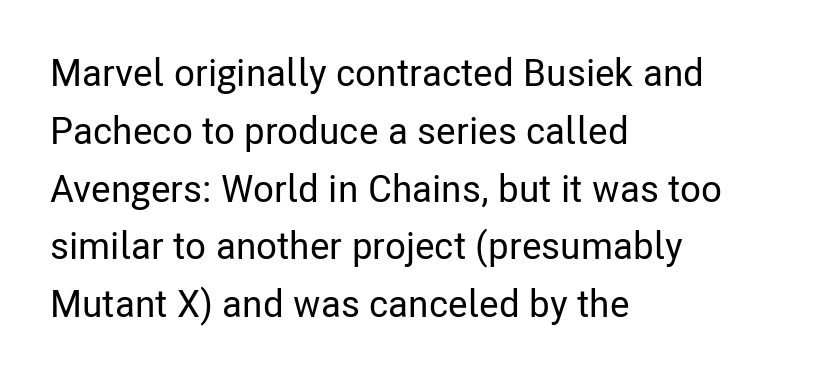
The image shows 38 px condensed sans-serif type, upright; set left-aligned, normal line spacing (1.52x), normal letter spacing, not underlined; low stroke contrast and a medium x-height.
